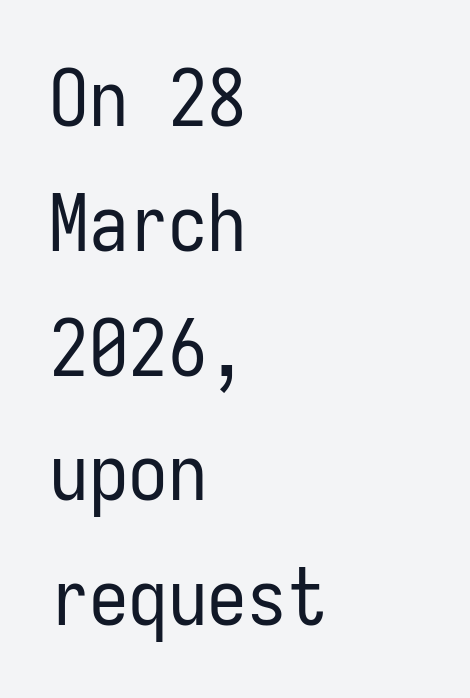
{"serif": "no", "italic": "no", "bold": "no", "weight": "regular", "width": "condensed", "stroke_contrast": "low", "x_height": "medium", "monospaced": "yes", "underline": "no", "align": "left", "line_spacing": "normal", "line_spacing_ratio": 1.58, "letter_spacing": "normal", "letter_spacing_em": 0.0, "glyph_px": 79}
